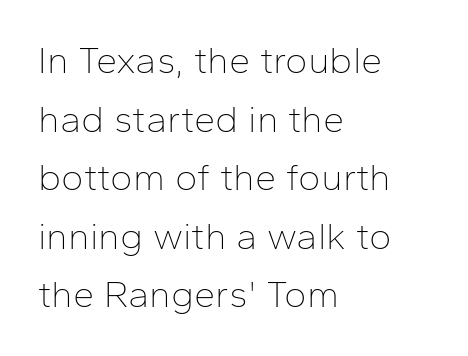
The image shows 38 px thin sans-serif type, upright; set left-aligned, normal line spacing (1.54x), normal letter spacing, not underlined; low stroke contrast and a medium x-height.
